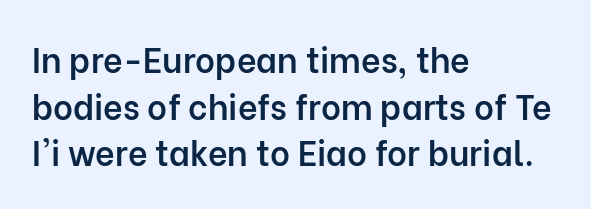
Q: Is the text bold? A: Semi-bold.
Q: Is the text italic (slanted)? A: No, it is upright.
Q: Is the typeface a serif or a sans-serif typeface? A: Sans-serif.
Q: Is the text underlined? A: No.
Q: How is the paragraph aligned? A: Left-aligned.
Q: Is the spacing between letters normal or unusually wide? A: Normal.
Q: Is the spacing between lines tight, normal or loose? A: Normal.
Q: Width (condensed, normal, or wide)? A: Normal.
Q: Stroke contrast? A: Low.
Q: x-height? A: Medium.
Q: Monospaced? A: No.
